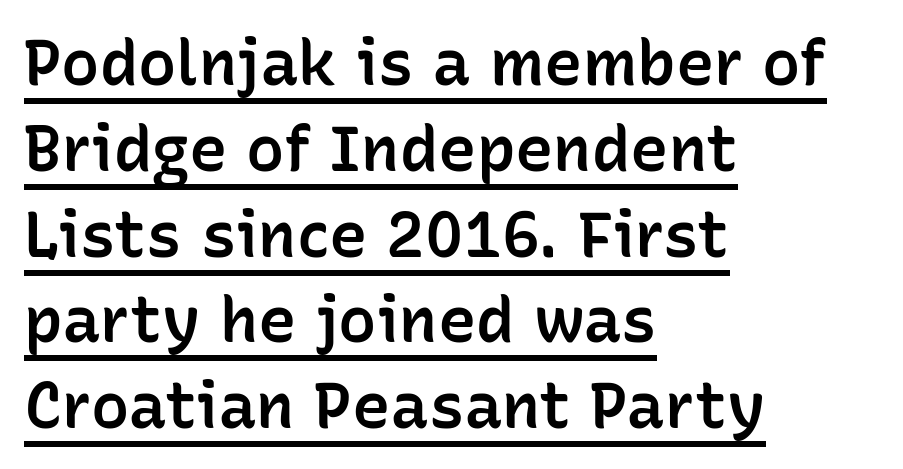
The rendering uses natural spacing where letterforms have individual widths. Posture: vertical. The lines in this sample share a left origin and differ only in where they stop. How heavy is the stroke? Medium-heavy — a semibold, shy of bold.
